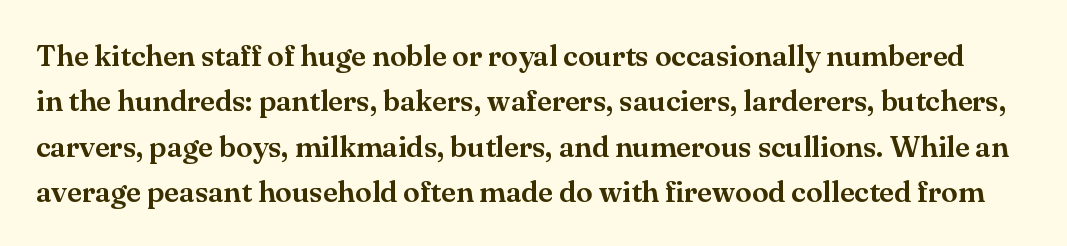
Do the characters align in a grid? No, the font is proportional. Does the lettering tilt? It doesn't — this is upright. Each row of text sits above clean, open space. Tracking value appears to be zero — textbook default spacing. Does the leading feel generous? No, just average. Old-style or modern, the face here clearly has serifs.
